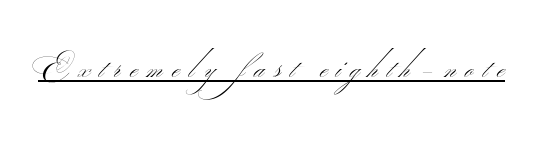
{"serif": "no", "bold": "no", "weight": "thin", "width": "wide", "stroke_contrast": "medium", "monospaced": "no", "underline": "yes", "letter_spacing": "wide", "letter_spacing_em": 0.28, "glyph_px": 34}
